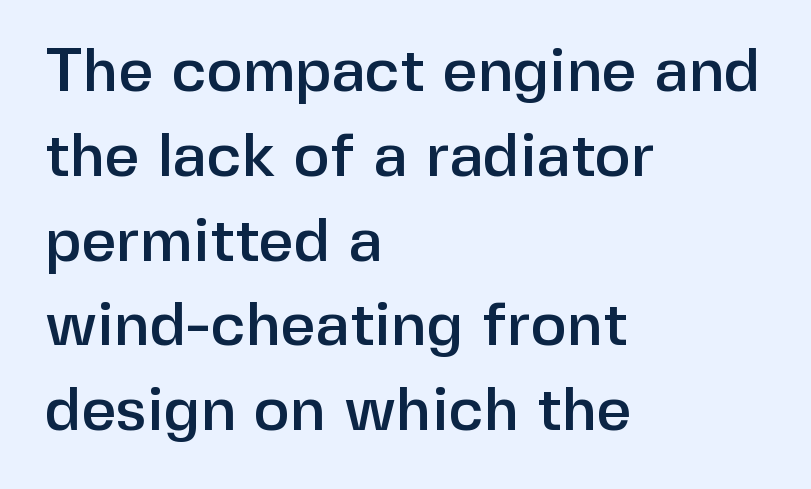
Q: Is the text italic (slanted)? A: No, it is upright.
Q: Is the typeface a serif or a sans-serif typeface? A: Sans-serif.
Q: Is the text underlined? A: No.
Q: How is the paragraph aligned? A: Left-aligned.
Q: Is the spacing between letters normal or unusually wide? A: Normal.
Q: Is the spacing between lines tight, normal or loose? A: Normal.
Q: Width (condensed, normal, or wide)? A: Normal.
Q: Stroke contrast? A: Low.
Q: x-height? A: Medium.
Q: Monospaced? A: No.
